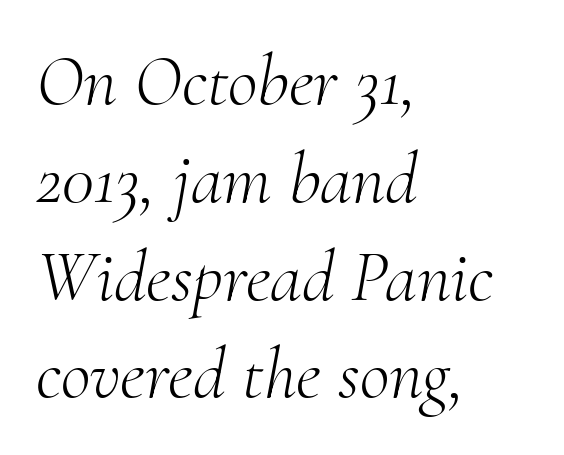
{"serif": "yes", "italic": "yes", "lean": "right", "slant_degrees": 10, "bold": "no", "weight": "light", "width": "normal", "stroke_contrast": "medium", "x_height": "small", "monospaced": "no", "underline": "no", "align": "left", "line_spacing": "normal", "line_spacing_ratio": 1.34, "letter_spacing": "normal", "letter_spacing_em": 0.0, "glyph_px": 73}
